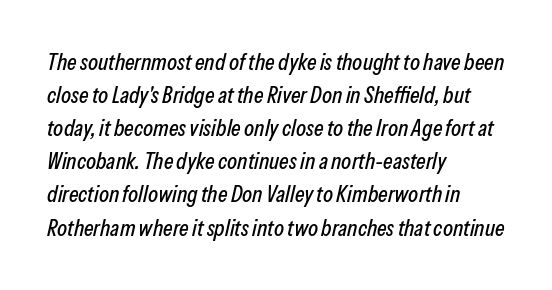
Q: Is the text italic (slanted)? A: Yes, it leans right by about 13 degrees.
Q: Is the text underlined? A: No.
Q: How is the paragraph aligned? A: Left-aligned.
Q: Is the spacing between letters normal or unusually wide? A: Normal.
Q: Is the spacing between lines tight, normal or loose? A: Normal.
